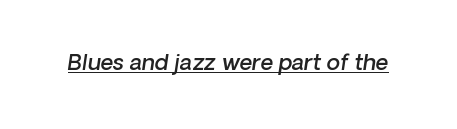
{"bold": "semi", "underline": "yes", "letter_spacing": "normal", "letter_spacing_em": 0.0, "glyph_px": 22}
